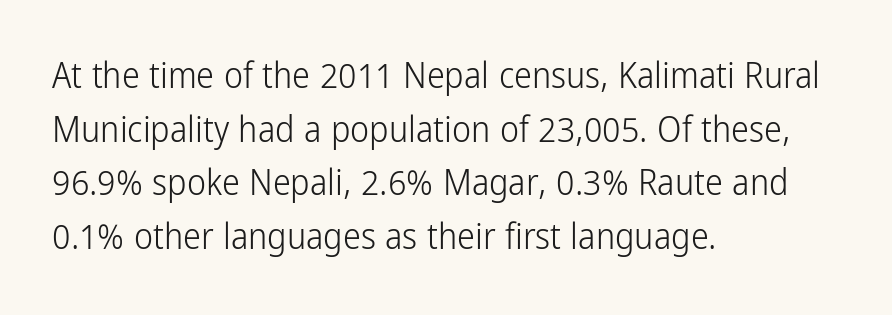
Default kerning and tracking; the words read as compact shapes. The specimen omits any rule beneath the text block's lines. Notice how the passage keeps a crisp vertical edge on the left only. Letters have the restrained weight of plain body copy at most. The letters carry no serifs — their stems end cleanly without finishing strokes.
